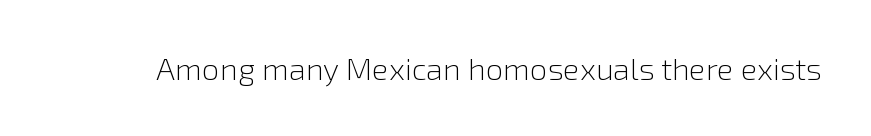
Q: Is the text bold? A: No.
Q: Is the text italic (slanted)? A: No, it is upright.
Q: Is the typeface a serif or a sans-serif typeface? A: Sans-serif.
Q: Is the text underlined? A: No.
Q: Is the spacing between letters normal or unusually wide? A: Normal.
Q: Width (condensed, normal, or wide)? A: Normal.
Q: Stroke contrast? A: Low.
Q: x-height? A: Medium.
Q: Monospaced? A: No.
